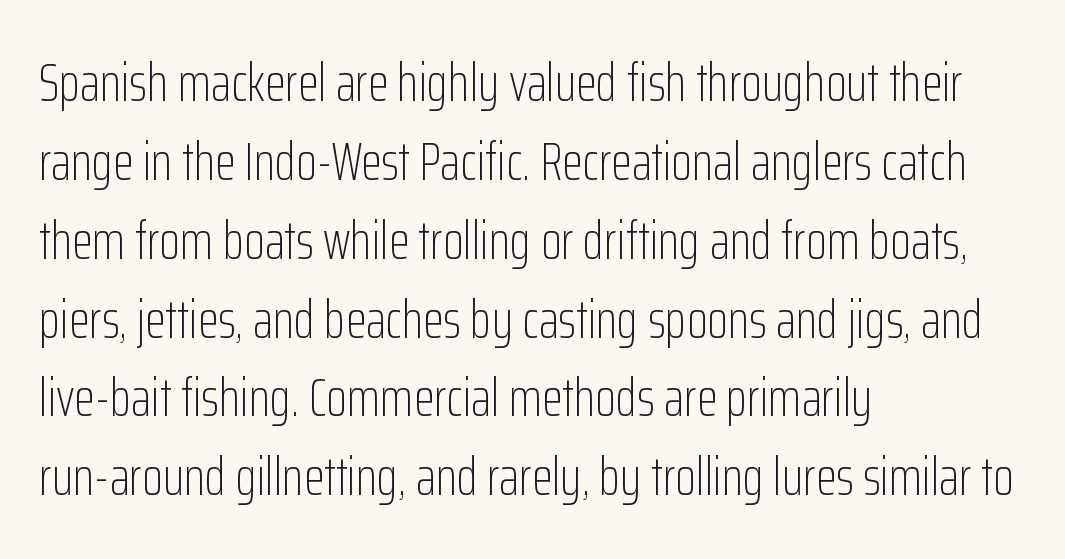
This is roman type, the default non-slanted kind. These lines sit exactly where default settings would place them. The type is set solid horizontally, with unmodified tracking. Descender tails drop into unmarked territory. Unlike a traditional serif, this face leaves its strokes unadorned. The letters advance in unequal steps, a hallmark of proportional type.
